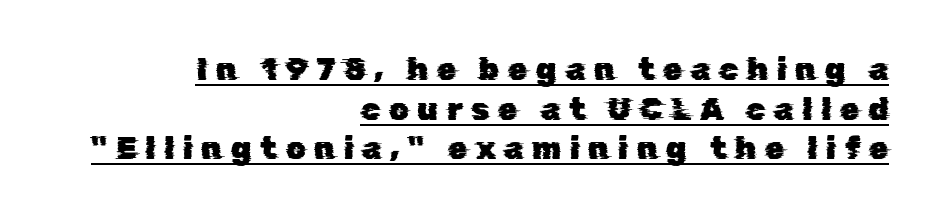
{"serif": "no", "width": "normal", "stroke_contrast": "low", "x_height": "medium", "monospaced": "no", "underline": "yes", "align": "right", "line_spacing": "normal", "line_spacing_ratio": 1.28, "letter_spacing": "wide", "letter_spacing_em": 0.28, "glyph_px": 31}
